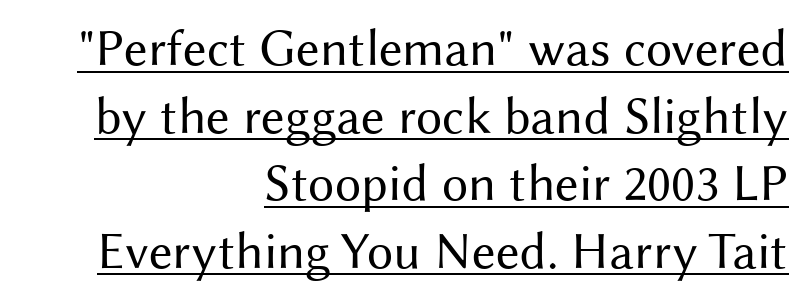
Layout note: lines flush right. Think of a printed novel: that variable character pitch is what you see here. Summary of vertical rhythm: regular, with standard interline spacing. Grotesque or geometric, the face here clearly has no serifs. Underline: present.
